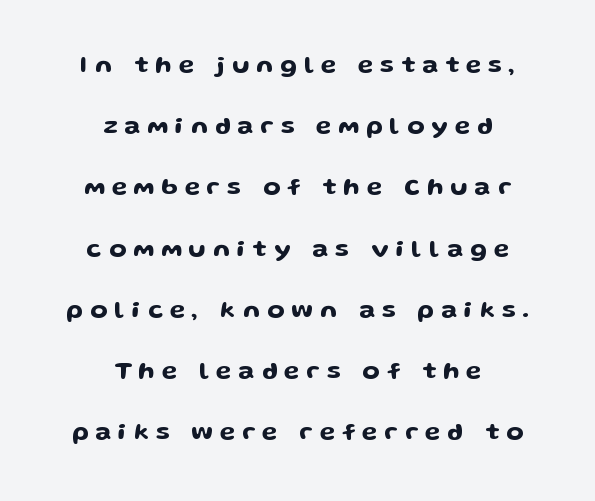
Q: Is the text italic (slanted)? A: No, it is upright.
Q: Is the text underlined? A: No.
Q: How is the paragraph aligned? A: Centered.
Q: Is the spacing between letters normal or unusually wide? A: Unusually wide.
Q: Is the spacing between lines tight, normal or loose? A: Loose.
